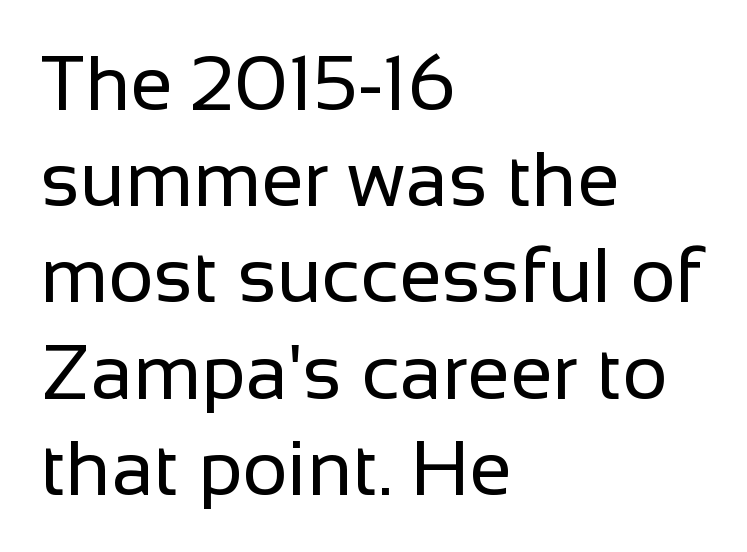
{"serif": "no", "italic": "no", "bold": "no", "weight": "regular", "width": "normal", "stroke_contrast": "low", "x_height": "medium", "monospaced": "no", "underline": "no", "align": "left", "line_spacing": "normal", "line_spacing_ratio": 1.25, "letter_spacing": "normal", "letter_spacing_em": 0.0, "glyph_px": 77}
